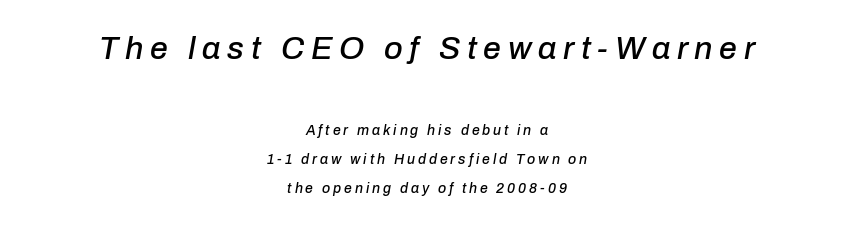
Nobody drew a line under any word here. The rendering inserts visible extra space after every character. Each letter keeps its own natural width here, so spacing adapts to shape. Horizontally, the lines are justified to the midpoint only.
